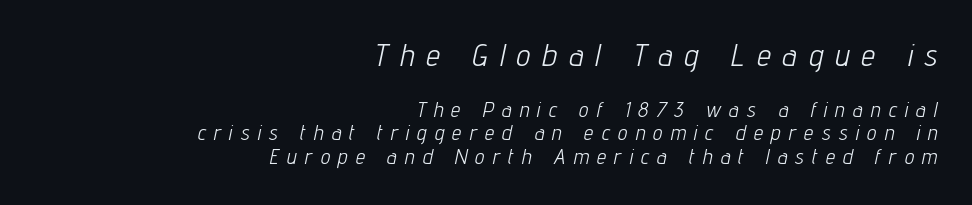
The image shows 31 px light, condensed type, italic (leaning right); set right-aligned, tight line spacing (1.12x), unusually wide letter spacing (+0.4 em), not underlined; the first (top) block is 1.48x larger; low stroke contrast and a medium x-height.
